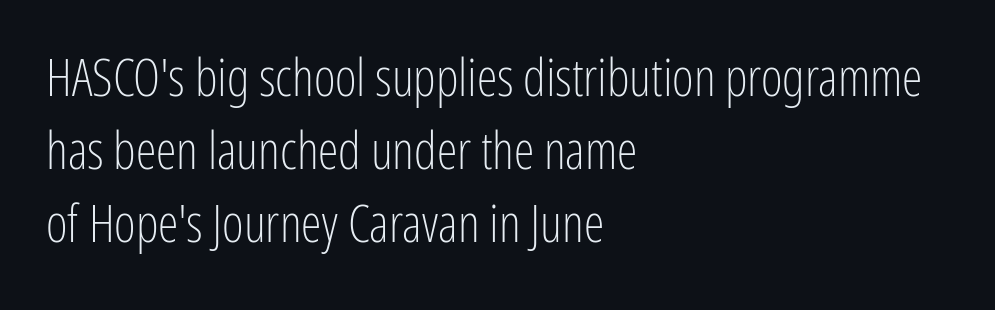
{"serif": "no", "italic": "no", "bold": "no", "weight": "light", "width": "condensed", "stroke_contrast": "low", "x_height": "medium", "monospaced": "no", "underline": "no", "align": "left", "line_spacing": "normal", "line_spacing_ratio": 1.4, "letter_spacing": "normal", "letter_spacing_em": 0.0, "glyph_px": 52}
